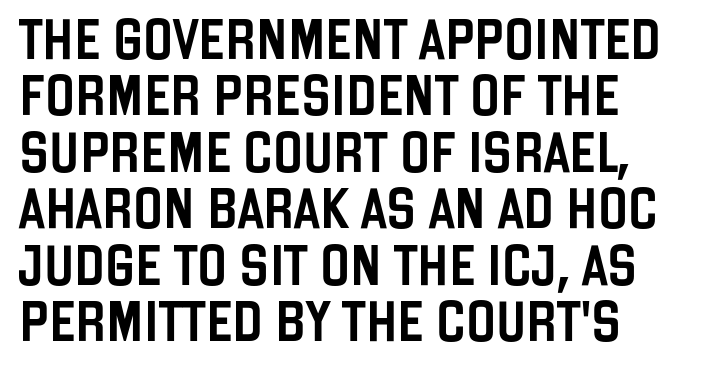
Underlining? Definitely not there. Spacing between characters is what you'd get straight out of the box. Baseline-to-baseline distance is the conventional proportion of letter height. Upright lettering throughout.
